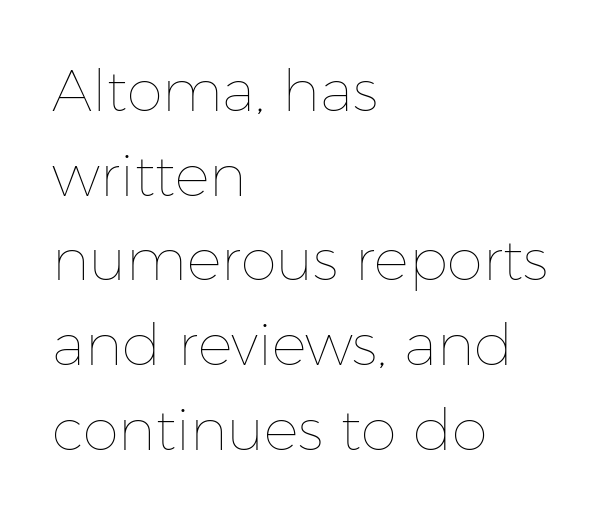
The tracking reads as untouched default to a designer's eye. The rendering anchors every line to the left-hand side. The strokes carry an ordinary text weight at most. A typesetter would call this proportional, since set widths differ per character. Does the leading feel generous? No, just average. A clean baseline with only descenders dipping below it.
